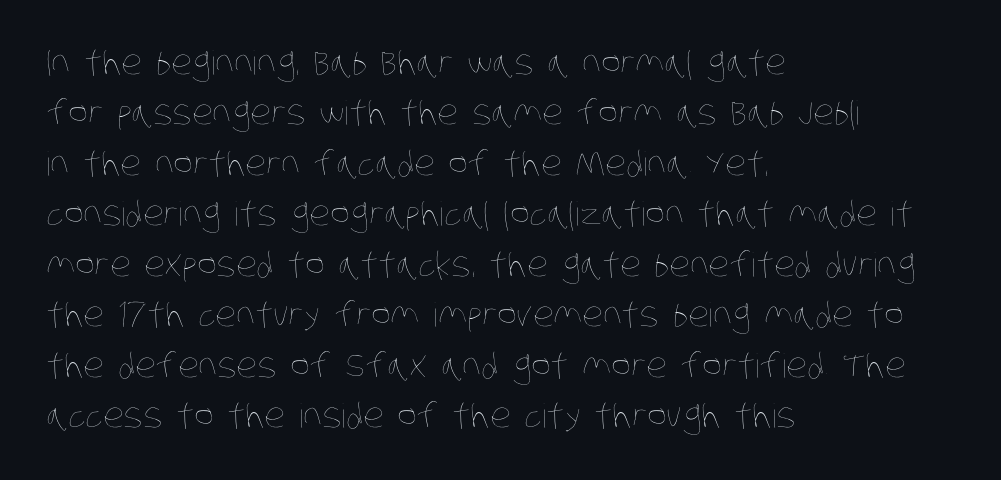
The image shows 33 px thin, condensed type; set left-aligned, normal line spacing (1.53x), normal letter spacing, not underlined; low stroke contrast and a large x-height.
